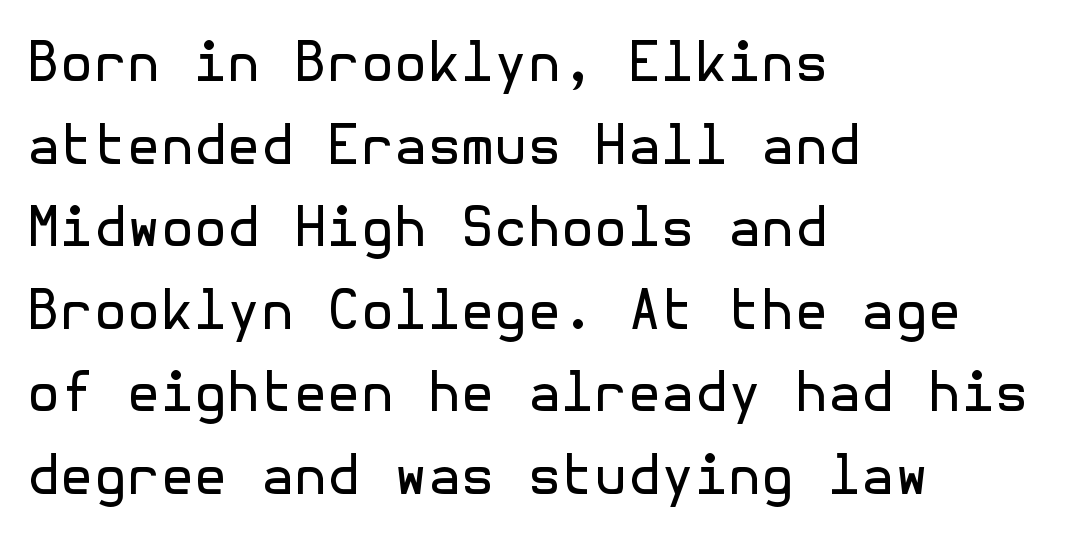
{"serif": "no", "italic": "no", "bold": "no", "weight": "regular", "width": "normal", "x_height": "medium", "underline": "no", "align": "left", "line_spacing": "normal", "line_spacing_ratio": 1.53, "letter_spacing": "normal", "letter_spacing_em": 0.0, "glyph_px": 54}
